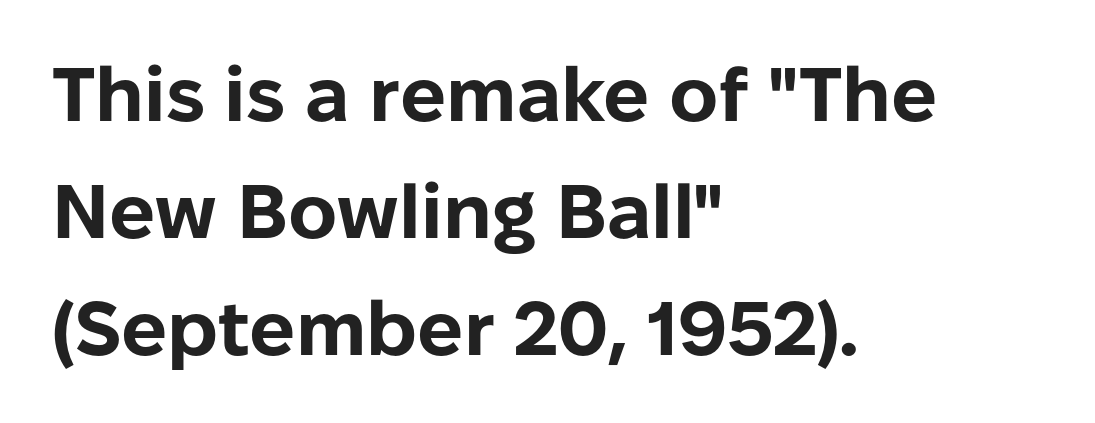
Leading matches the norm, producing a regular column. The horizontal fit of the characters is conventional and even. Every stem runs plumb, perpendicular to the baseline. Weight check: bold — yes, fully. Descenders hang freely into open space.
